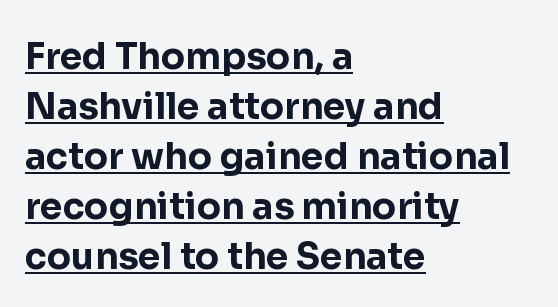
{"serif": "no", "italic": "no", "bold": "yes", "weight": "bold", "width": "normal", "stroke_contrast": "low", "x_height": "medium", "monospaced": "no", "underline": "yes", "align": "left", "line_spacing": "normal", "line_spacing_ratio": 1.39, "letter_spacing": "normal", "letter_spacing_em": 0.0, "glyph_px": 36}
